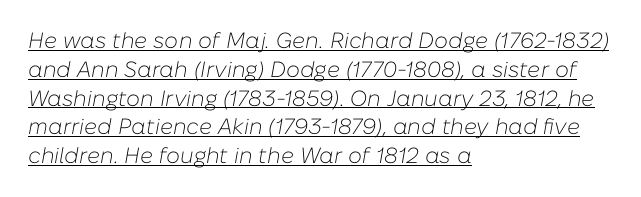
{"italic": "yes", "lean": "right", "slant_degrees": 10, "bold": "no", "underline": "yes", "align": "left", "line_spacing": "normal", "line_spacing_ratio": 1.31, "letter_spacing": "normal", "letter_spacing_em": 0.0, "glyph_px": 22}
